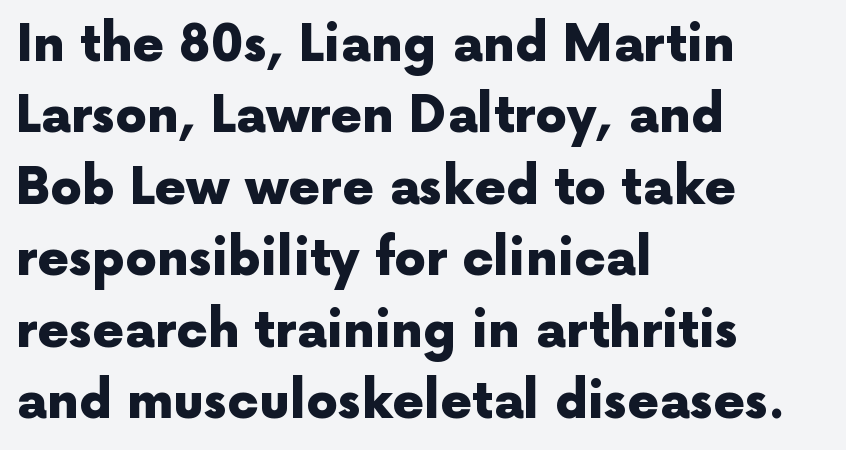
{"serif": "no", "italic": "no", "bold": "yes", "weight": "heavy", "width": "normal", "x_height": "medium", "monospaced": "no", "underline": "no", "align": "left", "line_spacing": "normal", "line_spacing_ratio": 1.43, "letter_spacing": "normal", "letter_spacing_em": 0.0, "glyph_px": 50}
